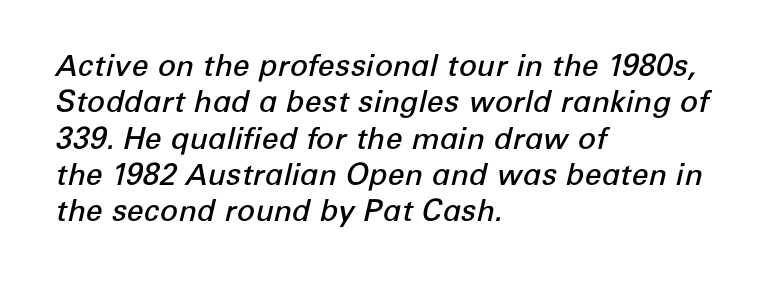
{"italic": "yes", "lean": "right", "slant_degrees": 12, "bold": "semi", "weight": "semibold", "width": "normal", "stroke_contrast": "low", "x_height": "medium", "monospaced": "no", "underline": "no", "align": "left", "line_spacing_ratio": 1.21, "letter_spacing": "normal", "letter_spacing_em": 0.0, "glyph_px": 30}
